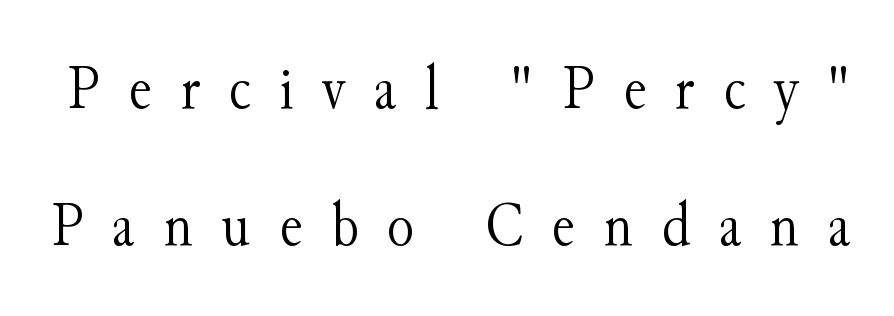
Q: Is the text bold? A: No.
Q: Is the text italic (slanted)? A: No, it is upright.
Q: Is the typeface a serif or a sans-serif typeface? A: Serif.
Q: Is the text underlined? A: No.
Q: Is the spacing between letters normal or unusually wide? A: Unusually wide.
Q: Is the spacing between lines tight, normal or loose? A: Loose.
Q: Width (condensed, normal, or wide)? A: Normal.
Q: Stroke contrast? A: Medium.
Q: x-height? A: Small.
Q: Monospaced? A: No.
